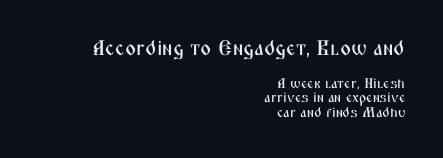
Whoever set this made the first block the dominant, larger element. The specimen reads as upright at a glance. The horizontal fit of the characters is conventional and even. This sample trades vertical openness for compactness between lines.
